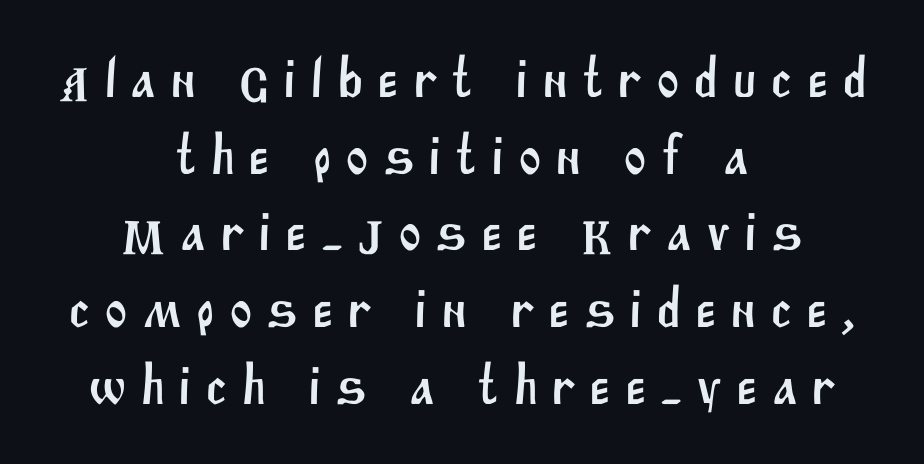
{"serif": "no", "width": "normal", "stroke_contrast": "medium", "x_height": "large", "monospaced": "no", "underline": "no", "align": "center", "line_spacing": "normal", "line_spacing_ratio": 1.37, "letter_spacing": "wide", "letter_spacing_em": 0.24, "glyph_px": 56}
